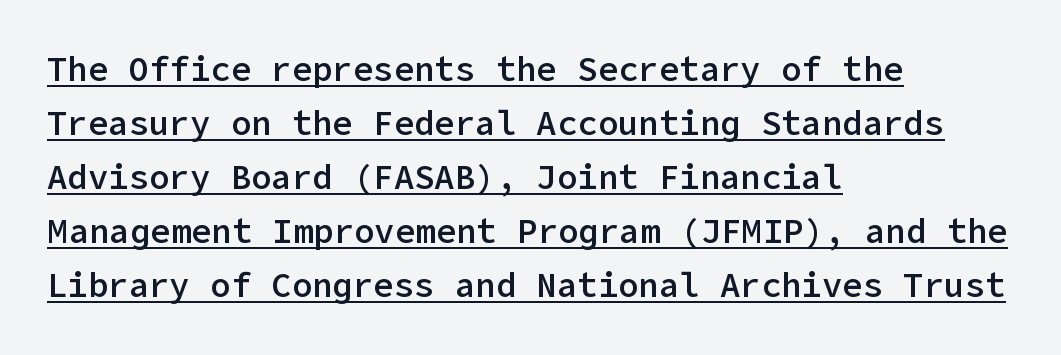
Regular leading. The rendering uses a semibold face; strokes are thickened but not to full bold. Underlined type. Characters remain perfectly vertical along every line. The rendering anchors every line to the left-hand side.
